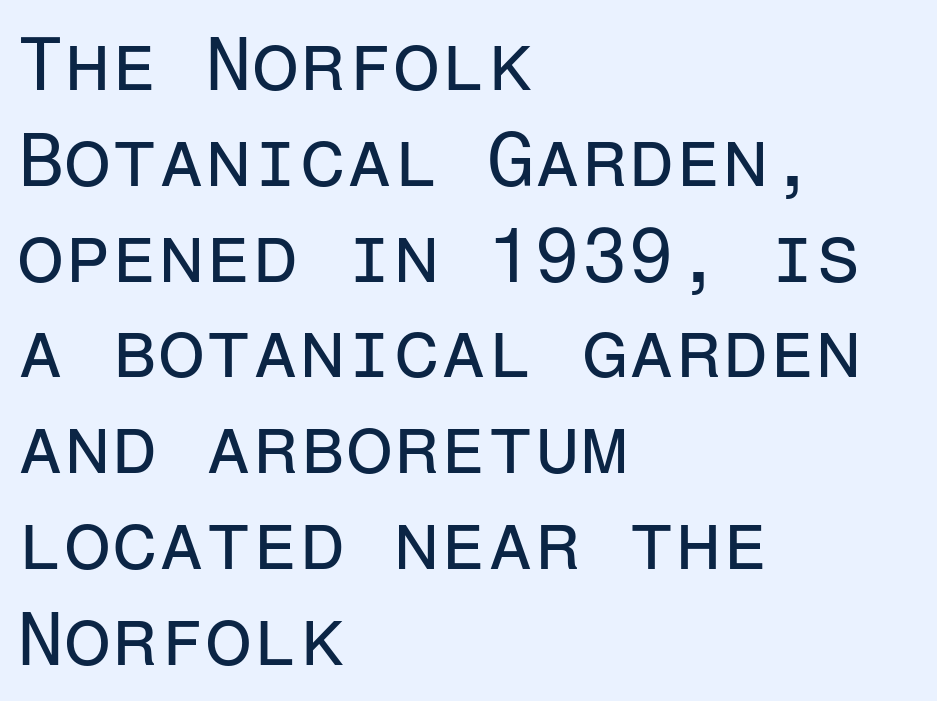
Q: Is the text bold? A: No.
Q: Is the text italic (slanted)? A: No, it is upright.
Q: Is the typeface a serif or a sans-serif typeface? A: Sans-serif.
Q: Is the text underlined? A: No.
Q: How is the paragraph aligned? A: Left-aligned.
Q: Is the spacing between letters normal or unusually wide? A: Normal.
Q: Is the spacing between lines tight, normal or loose? A: Normal.
Q: Width (condensed, normal, or wide)? A: Normal.
Q: Stroke contrast? A: Low.
Q: x-height? A: Medium.
Q: Monospaced? A: Yes.
